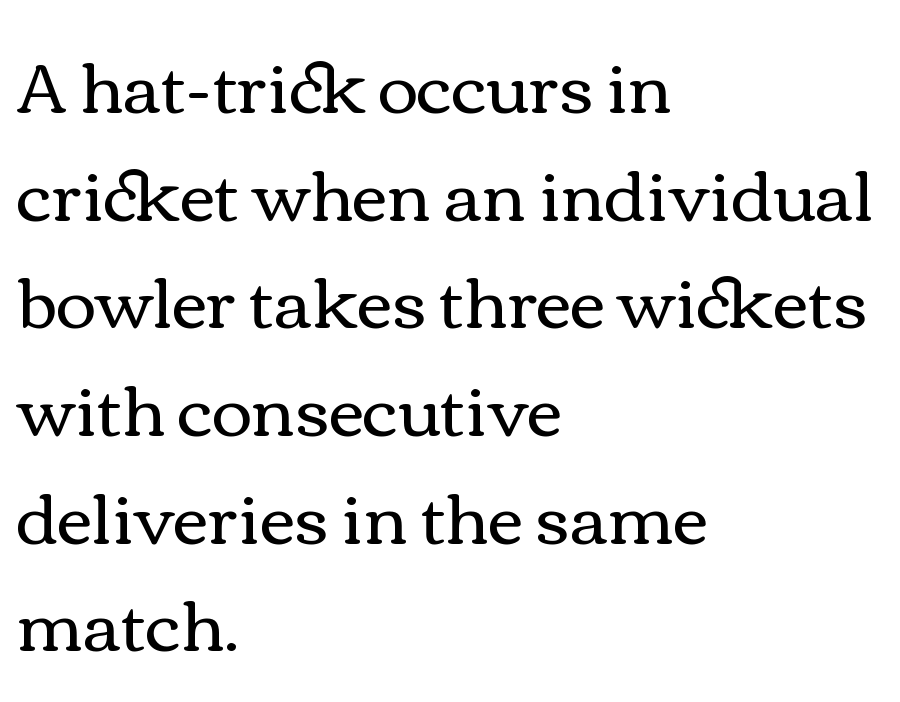
Q: Is the text bold? A: No.
Q: Is the text italic (slanted)? A: No, it is upright.
Q: Is the text underlined? A: No.
Q: How is the paragraph aligned? A: Left-aligned.
Q: Is the spacing between letters normal or unusually wide? A: Normal.
Q: Is the spacing between lines tight, normal or loose? A: Normal.
Q: Width (condensed, normal, or wide)? A: Wide.
Q: Stroke contrast? A: Medium.
Q: x-height? A: Medium.
Q: Monospaced? A: No.
